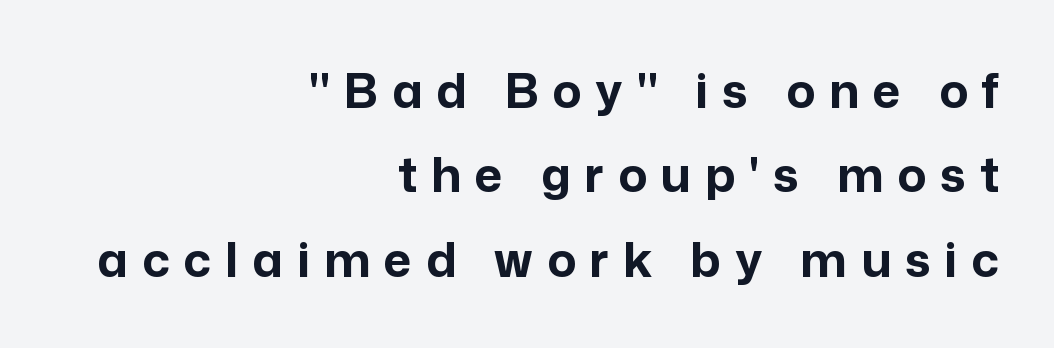
The letterforms stand isolated, each surrounded by extra space. Caption: bold face, heavy strokes. The lettering holds an erect, upright posture throughout. The passage shown is typed in a proportional face where columns would drift. The rendering shows plain stroke endings on the letterforms — a sans-serif design.
